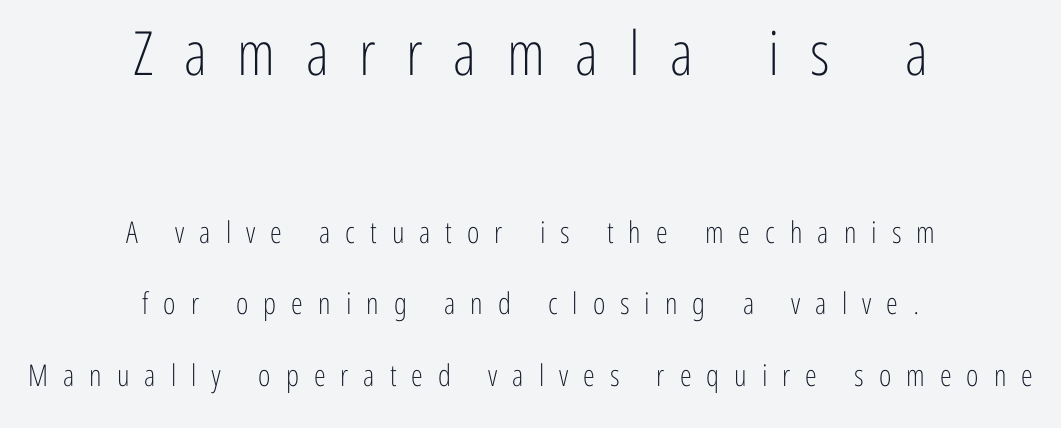
The image shows 61 px light, condensed sans-serif type, upright; set centered, loose line spacing (2.37x), unusually wide letter spacing (+0.5 em), not underlined; the first (top) block is 2.03x larger; low stroke contrast and a medium x-height.
